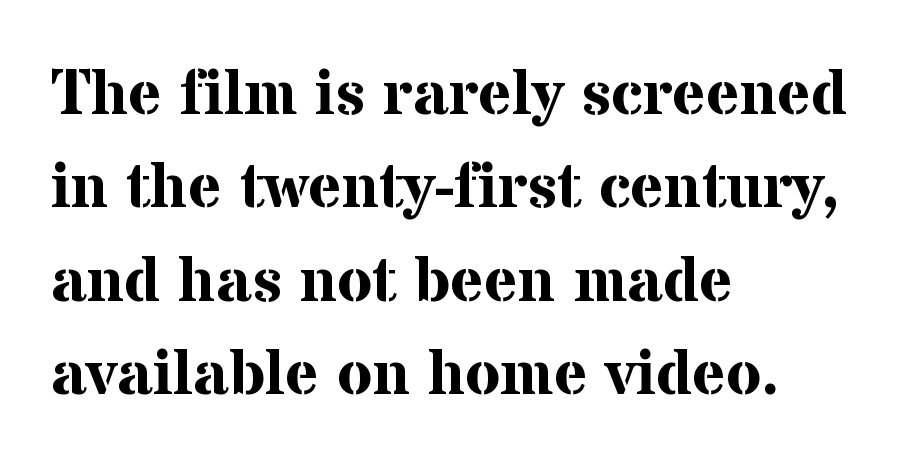
Nobody touched the tracking dial on this one. A typesetter would label this face a serif. Compared with a centered layout, this one pins lines to the left instead. Varying glyph widths throughout — classic text-font behaviour. Its strokes are broad and dark, the hallmark of bold type.
